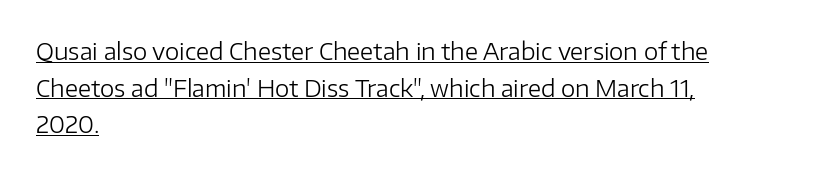
Q: Is the text bold? A: No.
Q: Is the text italic (slanted)? A: No, it is upright.
Q: Is the text underlined? A: Yes.
Q: How is the paragraph aligned? A: Left-aligned.
Q: Is the spacing between letters normal or unusually wide? A: Normal.
Q: Is the spacing between lines tight, normal or loose? A: Normal.
